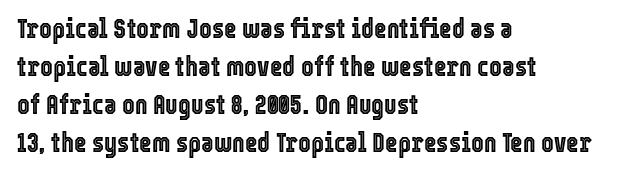
Every stem runs plumb, perpendicular to the baseline. No extra tracking has been applied to these lines. Students, observe: this is what conventionally led text looks like. The rendering anchors every line to the left-hand side. Just letters on the line, the space beneath them empty.
